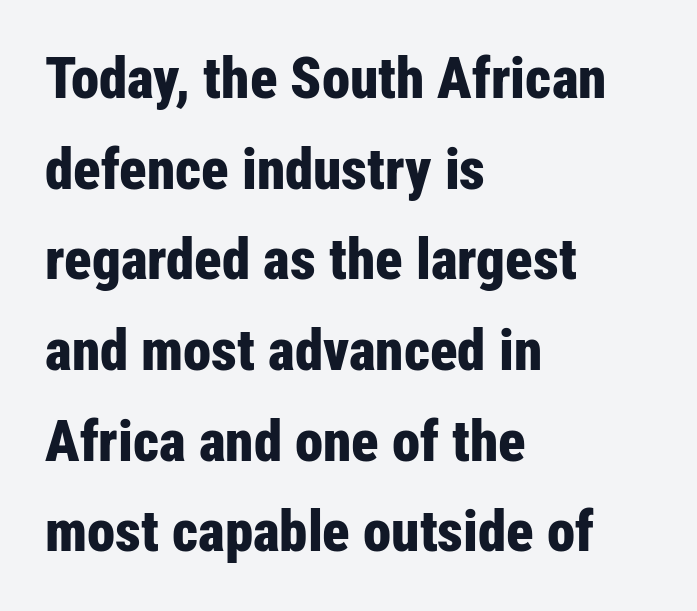
Q: Is the text bold? A: Yes.
Q: Is the text italic (slanted)? A: No, it is upright.
Q: Is the typeface a serif or a sans-serif typeface? A: Sans-serif.
Q: Is the text underlined? A: No.
Q: How is the paragraph aligned? A: Left-aligned.
Q: Is the spacing between letters normal or unusually wide? A: Normal.
Q: Is the spacing between lines tight, normal or loose? A: Normal.
Q: Width (condensed, normal, or wide)? A: Condensed.
Q: Stroke contrast? A: Low.
Q: x-height? A: Medium.
Q: Monospaced? A: No.
